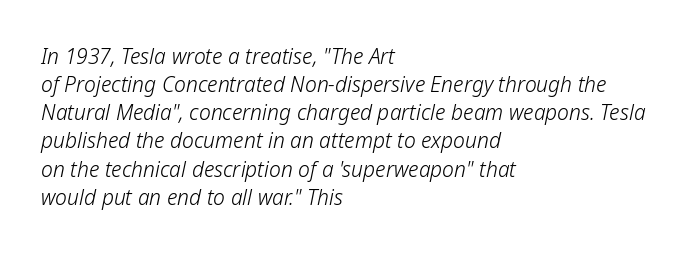
On a weight scale, this lands at 450 or below. The words here are not underlined. Line spacing here is normal. Slanted lettering throughout. In terms of letterspacing, this is plain default setting.
